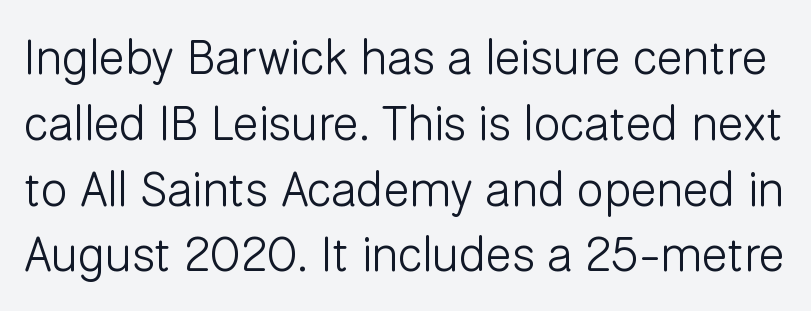
{"serif": "no", "italic": "no", "bold": "no", "weight": "light", "width": "normal", "stroke_contrast": "low", "x_height": "medium", "monospaced": "no", "underline": "no", "line_spacing": "normal", "line_spacing_ratio": 1.37, "letter_spacing": "normal", "letter_spacing_em": 0.0, "glyph_px": 48}
